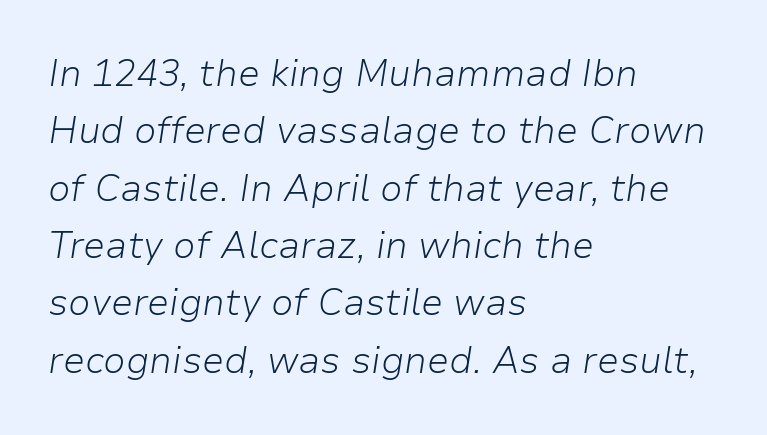
Q: Is the text bold? A: No.
Q: Is the text italic (slanted)? A: Yes, it leans right by about 9 degrees.
Q: Is the text underlined? A: No.
Q: How is the paragraph aligned? A: Left-aligned.
Q: Is the spacing between letters normal or unusually wide? A: Normal.
Q: Is the spacing between lines tight, normal or loose? A: Normal.
Q: Width (condensed, normal, or wide)? A: Normal.
Q: Stroke contrast? A: Low.
Q: x-height? A: Medium.
Q: Monospaced? A: No.
